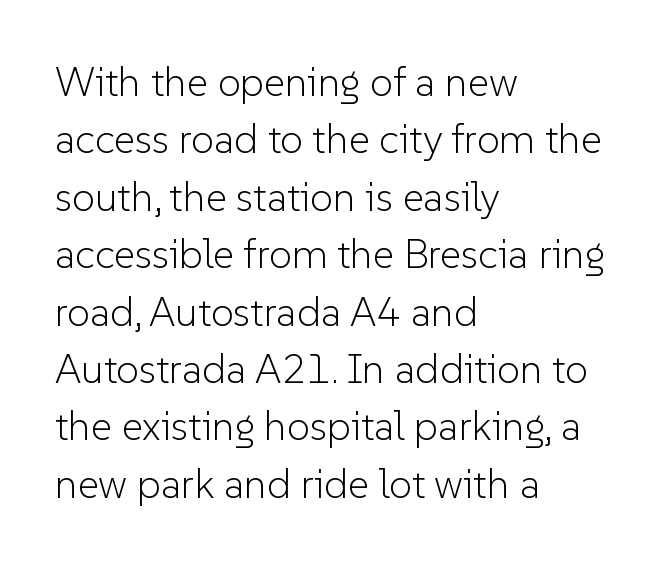
Q: Is the text bold? A: No.
Q: Is the text italic (slanted)? A: No, it is upright.
Q: Is the typeface a serif or a sans-serif typeface? A: Sans-serif.
Q: Is the text underlined? A: No.
Q: How is the paragraph aligned? A: Left-aligned.
Q: Is the spacing between letters normal or unusually wide? A: Normal.
Q: Is the spacing between lines tight, normal or loose? A: Normal.
Q: Width (condensed, normal, or wide)? A: Normal.
Q: Stroke contrast? A: Low.
Q: x-height? A: Medium.
Q: Monospaced? A: No.
